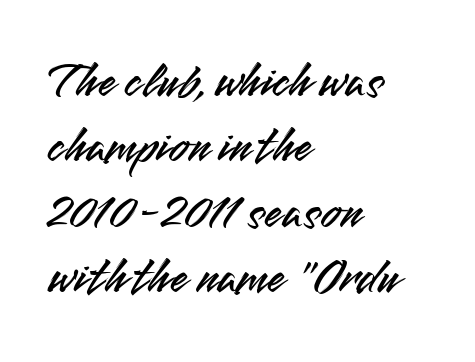
The image shows 51 px sans-serif type; set left-aligned, normal line spacing (1.28x), normal letter spacing, not underlined; medium stroke contrast and a small x-height.
